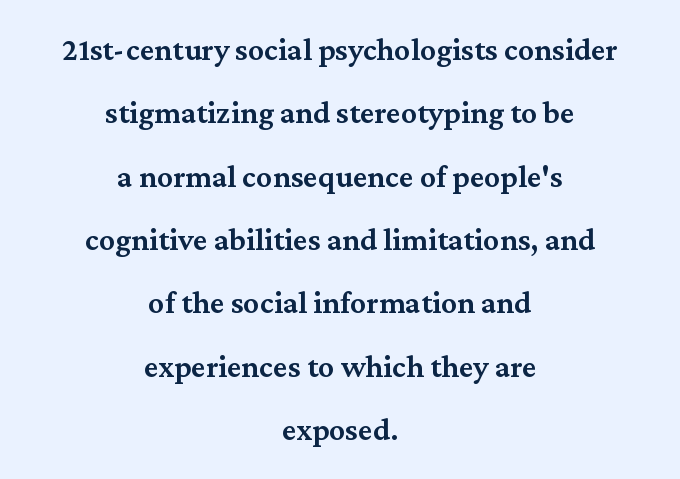
The image shows 32 px semibold serif type, upright; set centered, loose line spacing (1.98x), normal letter spacing, not underlined; medium stroke contrast and a medium x-height.
